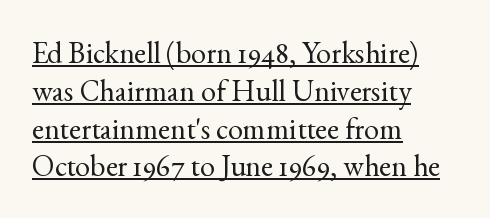
{"serif": "yes", "italic": "no", "bold": "no", "weight": "regular", "width": "normal", "x_height": "small", "monospaced": "no", "underline": "yes", "align": "left", "line_spacing": "normal", "line_spacing_ratio": 1.26, "letter_spacing": "normal", "letter_spacing_em": 0.0, "glyph_px": 30}
